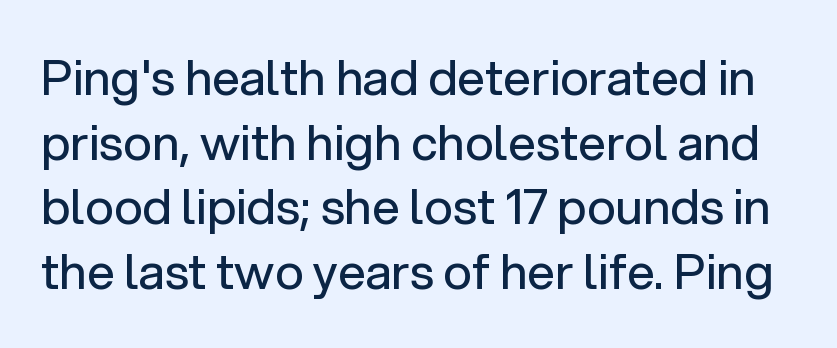
{"serif": "no", "italic": "no", "bold": "no", "weight": "regular", "width": "normal", "stroke_contrast": "low", "x_height": "medium", "monospaced": "no", "underline": "no", "line_spacing": "normal", "line_spacing_ratio": 1.32, "letter_spacing": "normal", "letter_spacing_em": 0.0, "glyph_px": 49}
